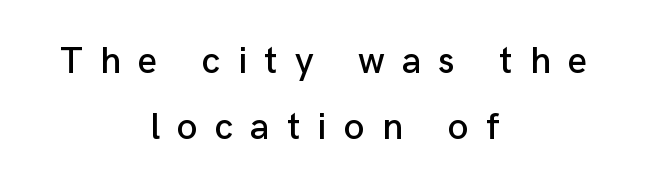
{"serif": "no", "italic": "no", "width": "normal", "stroke_contrast": "low", "x_height": "medium", "monospaced": "no", "underline": "no", "align": "center", "line_spacing_ratio": 1.75, "letter_spacing": "wide", "letter_spacing_em": 0.45, "glyph_px": 38}
